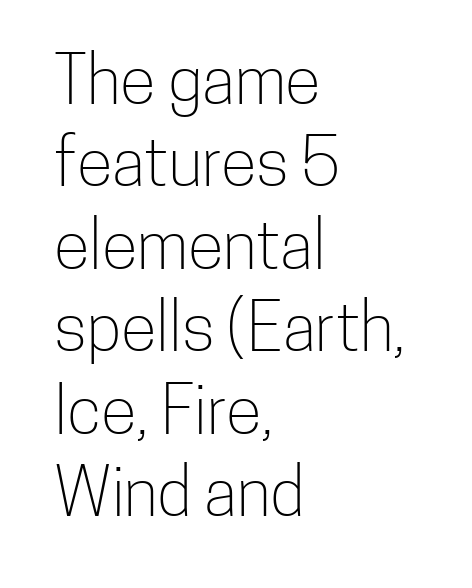
Q: Is the text bold? A: No.
Q: Is the text italic (slanted)? A: No, it is upright.
Q: Is the typeface a serif or a sans-serif typeface? A: Sans-serif.
Q: Is the text underlined? A: No.
Q: How is the paragraph aligned? A: Left-aligned.
Q: Is the spacing between letters normal or unusually wide? A: Normal.
Q: Is the spacing between lines tight, normal or loose? A: Normal.
Q: Width (condensed, normal, or wide)? A: Condensed.
Q: Stroke contrast? A: Low.
Q: x-height? A: Medium.
Q: Monospaced? A: No.
